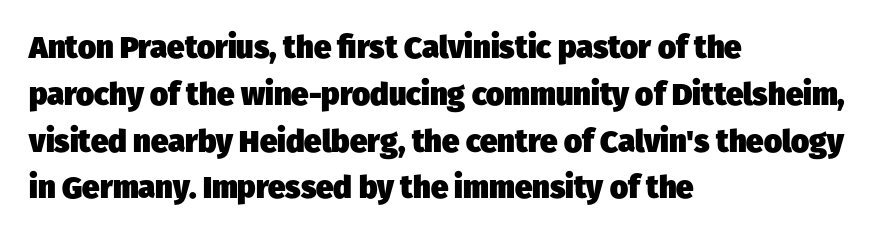
The image shows 31 px heavy sans-serif type; set left-aligned, normal line spacing (1.51x), normal letter spacing, not underlined; low stroke contrast and a medium x-height.
